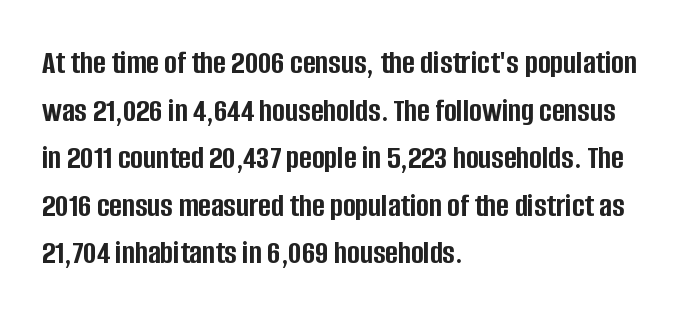
Q: Is the text bold? A: Yes.
Q: Is the text italic (slanted)? A: No, it is upright.
Q: Is the typeface a serif or a sans-serif typeface? A: Sans-serif.
Q: Is the text underlined? A: No.
Q: How is the paragraph aligned? A: Left-aligned.
Q: Is the spacing between letters normal or unusually wide? A: Normal.
Q: Is the spacing between lines tight, normal or loose? A: Normal.
Q: Width (condensed, normal, or wide)? A: Condensed.
Q: Stroke contrast? A: Low.
Q: x-height? A: Large.
Q: Monospaced? A: No.
